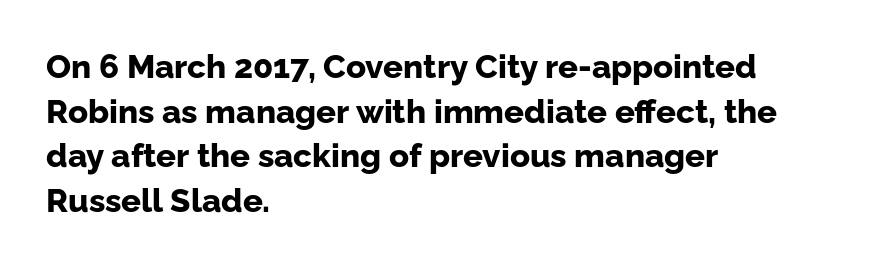
Q: Is the text bold? A: Yes.
Q: Is the text italic (slanted)? A: No, it is upright.
Q: Is the typeface a serif or a sans-serif typeface? A: Sans-serif.
Q: Is the text underlined? A: No.
Q: How is the paragraph aligned? A: Left-aligned.
Q: Is the spacing between letters normal or unusually wide? A: Normal.
Q: Is the spacing between lines tight, normal or loose? A: Normal.
Q: Width (condensed, normal, or wide)? A: Normal.
Q: Stroke contrast? A: Low.
Q: x-height? A: Medium.
Q: Monospaced? A: No.
